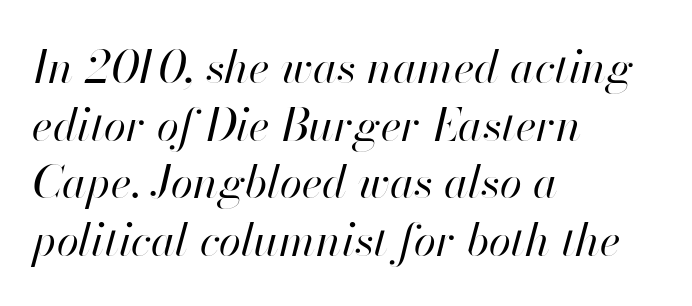
The image shows 45 px regular-weight type, italic (leaning right); set left-aligned, normal line spacing (1.28x), normal letter spacing, not underlined; high stroke contrast and a small x-height.
